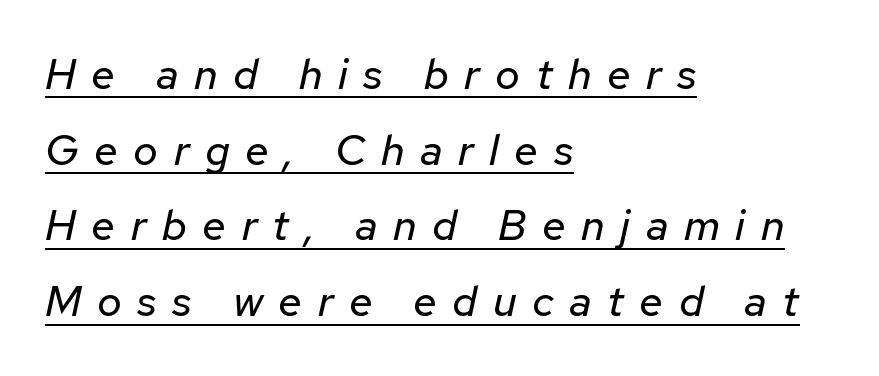
Q: Is the text bold? A: No.
Q: Is the text italic (slanted)? A: Yes, it leans right by about 12 degrees.
Q: Is the text underlined? A: Yes.
Q: How is the paragraph aligned? A: Left-aligned.
Q: Is the spacing between letters normal or unusually wide? A: Unusually wide.
Q: Width (condensed, normal, or wide)? A: Normal.
Q: Stroke contrast? A: Low.
Q: x-height? A: Medium.
Q: Monospaced? A: No.
